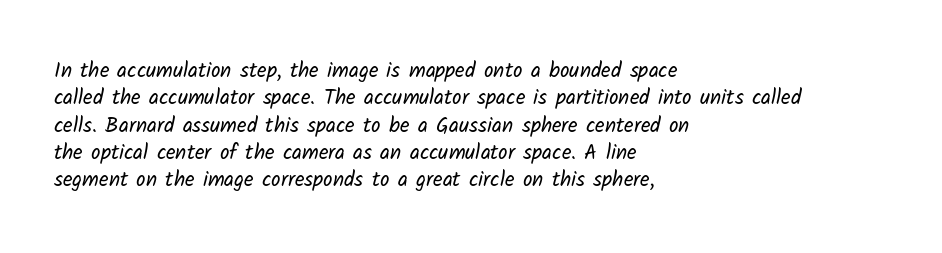
{"bold": "no", "underline": "no", "align": "left", "line_spacing": "normal", "line_spacing_ratio": 1.3, "letter_spacing": "normal", "letter_spacing_em": 0.0, "glyph_px": 21}
